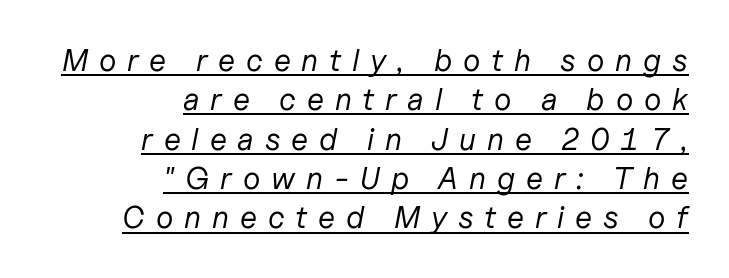
The image shows 31 px regular-weight type, italic (leaning right); set right-aligned, normal line spacing (1.27x), unusually wide letter spacing (+0.35 em), underlined; low stroke contrast and a medium x-height.
